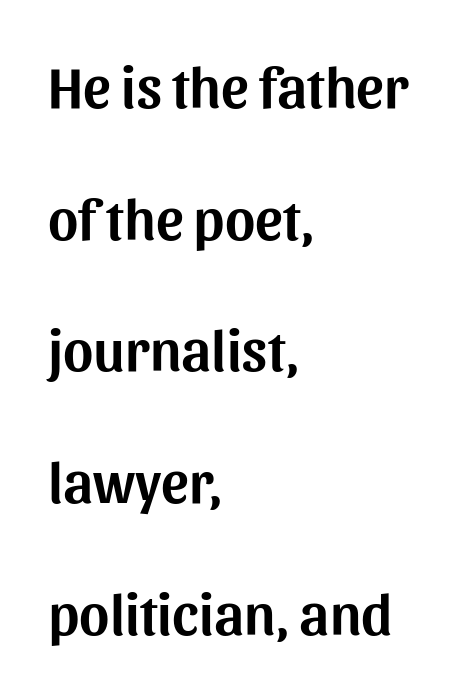
Q: Is the text italic (slanted)? A: No, it is upright.
Q: Is the typeface a serif or a sans-serif typeface? A: Sans-serif.
Q: Is the text underlined? A: No.
Q: How is the paragraph aligned? A: Left-aligned.
Q: Is the spacing between letters normal or unusually wide? A: Normal.
Q: Is the spacing between lines tight, normal or loose? A: Loose.
Q: Width (condensed, normal, or wide)? A: Normal.
Q: Stroke contrast? A: Medium.
Q: x-height? A: Medium.
Q: Monospaced? A: No.
